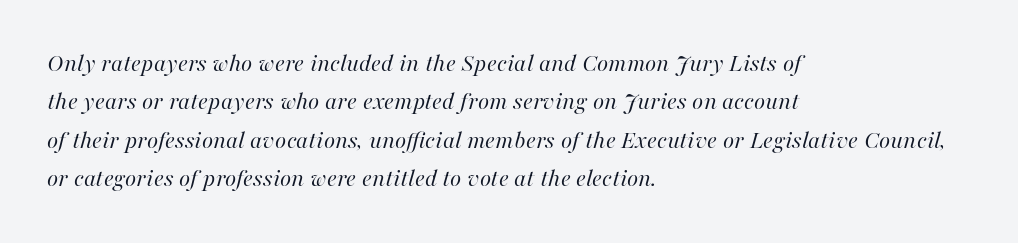
{"italic": "yes", "lean": "right", "slant_degrees": 16, "bold": "no", "underline": "no", "align": "left", "line_spacing": "normal", "line_spacing_ratio": 1.48, "letter_spacing": "normal", "letter_spacing_em": 0.0, "glyph_px": 26}
